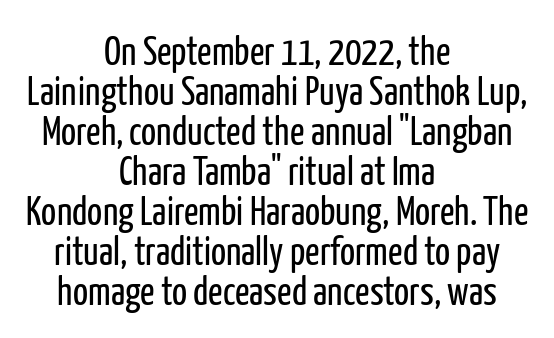
{"serif": "no", "italic": "no", "bold": "no", "weight": "regular", "width": "condensed", "stroke_contrast": "low", "x_height": "medium", "monospaced": "no", "underline": "no", "align": "center", "line_spacing": "tight", "line_spacing_ratio": 1.0, "letter_spacing": "normal", "letter_spacing_em": 0.0, "glyph_px": 40}
